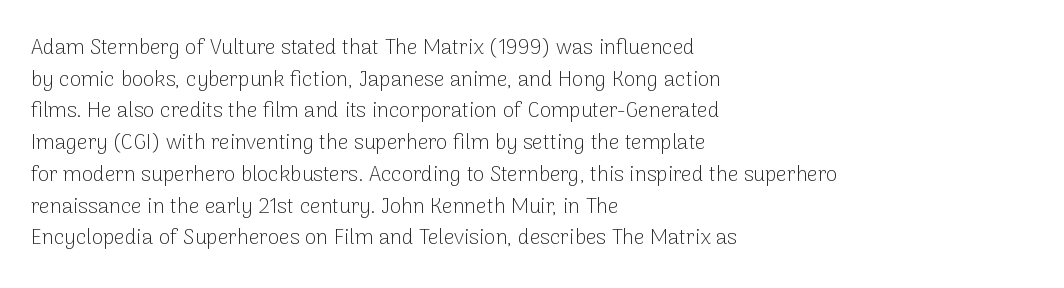
Q: Is the text bold? A: No.
Q: Is the text italic (slanted)? A: No, it is upright.
Q: Is the text underlined? A: No.
Q: How is the paragraph aligned? A: Left-aligned.
Q: Is the spacing between letters normal or unusually wide? A: Normal.
Q: Is the spacing between lines tight, normal or loose? A: Normal.
